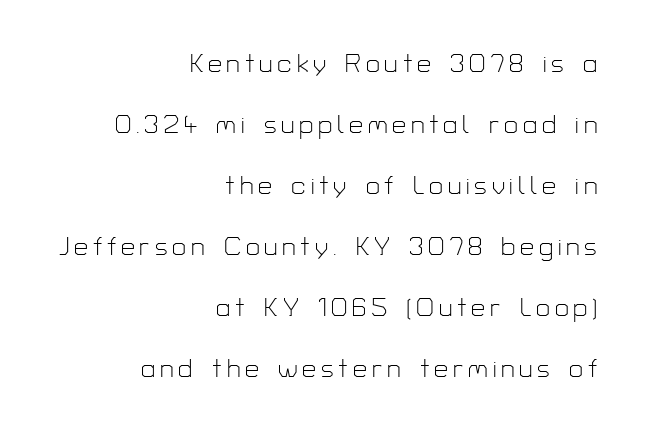
{"italic": "no", "bold": "no", "underline": "no", "align": "right", "line_spacing": "loose", "line_spacing_ratio": 2.44, "glyph_px": 25}
